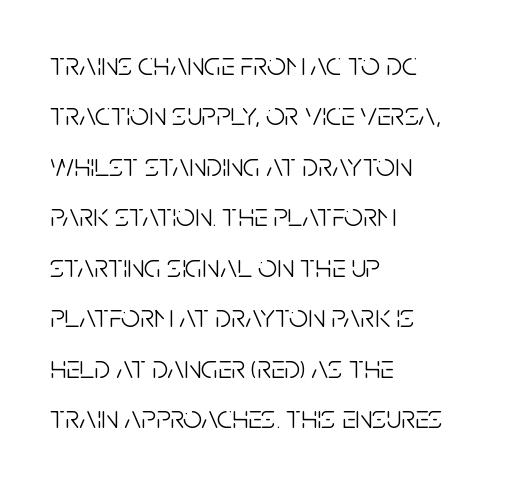
The letters sit at their default tracking, neither squeezed nor spread. A bare baseline throughout the passage. No heavy texture on the line: the type isn't bold. Stroke terminals: plain, sans-serif. Posture: straight, roman, zero tilt. Horizontally, the lines are justified to the leading edge only.
